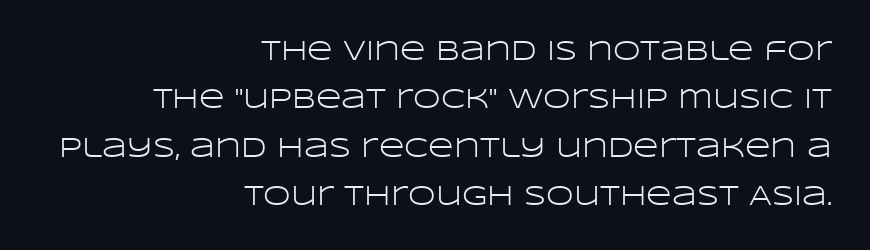
Q: Is the text bold? A: No.
Q: Is the text italic (slanted)? A: No, it is upright.
Q: Is the typeface a serif or a sans-serif typeface? A: Sans-serif.
Q: Is the text underlined? A: No.
Q: How is the paragraph aligned? A: Right-aligned.
Q: Is the spacing between letters normal or unusually wide? A: Normal.
Q: Width (condensed, normal, or wide)? A: Wide.
Q: Stroke contrast? A: Low.
Q: x-height? A: Large.
Q: Monospaced? A: No.
